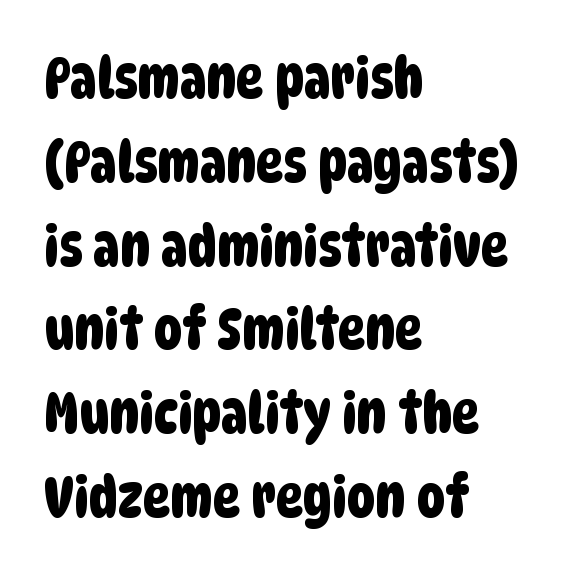
Layout note: lines flush left. The letters advance in unequal steps, a hallmark of proportional type. Each row of text sits above clean, open space. No feet cap the strokes, marking this as sans-serif type. Caption: standard tracking, unaltered. This sample keeps an unexceptional amount of space between lines.
